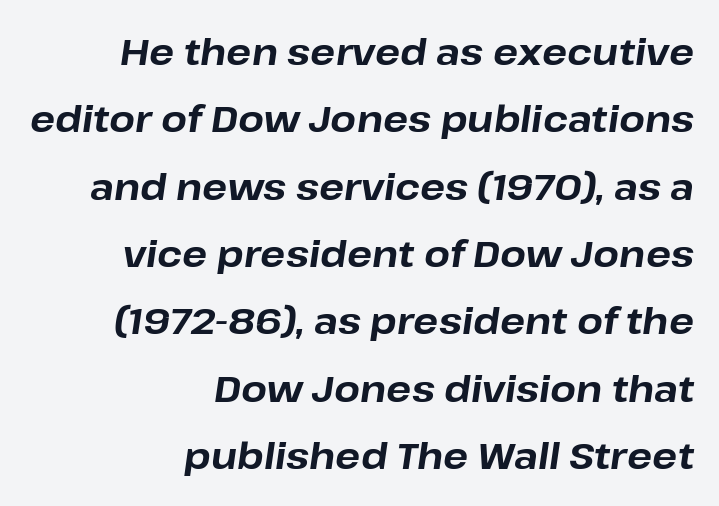
Q: Is the text bold? A: Yes.
Q: Is the text italic (slanted)? A: Yes, it leans right by about 8 degrees.
Q: Is the text underlined? A: No.
Q: How is the paragraph aligned? A: Right-aligned.
Q: Is the spacing between letters normal or unusually wide? A: Normal.
Q: Width (condensed, normal, or wide)? A: Normal.
Q: Stroke contrast? A: Low.
Q: x-height? A: Medium.
Q: Monospaced? A: No.
